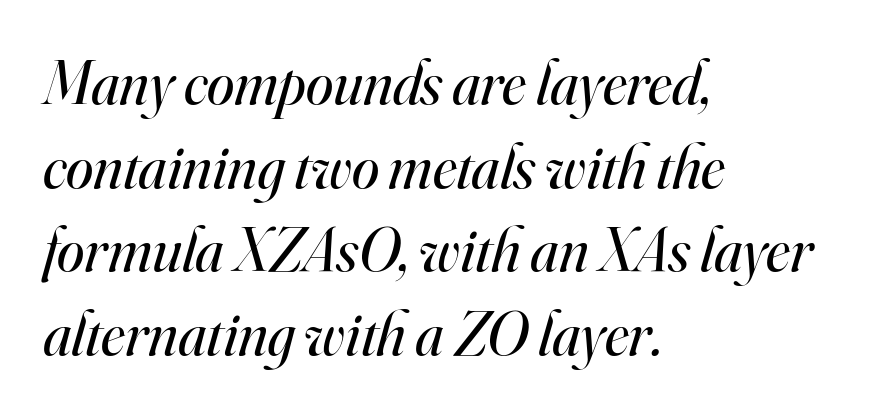
Is this a fixed-width face? No — the glyphs have proportional, varying widths. Tall strokes in this sample are angled rather than plumb. Stroke thickness stays within the range of a standard reading face or lighter. The lines sit at an ordinary, default distance from one another. In terms of letterspacing, this is plain default setting. Honestly, there is no underline to notice here at all.
